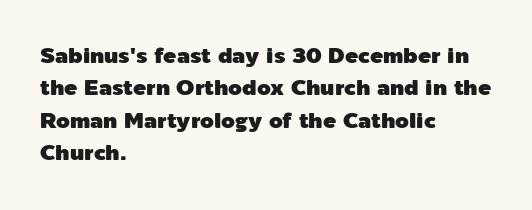
Q: Is the text italic (slanted)? A: No, it is upright.
Q: Is the text underlined? A: No.
Q: How is the paragraph aligned? A: Left-aligned.
Q: Is the spacing between letters normal or unusually wide? A: Normal.
Q: Is the spacing between lines tight, normal or loose? A: Normal.
